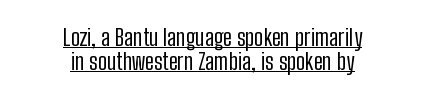
Q: Is the text bold? A: No.
Q: Is the text italic (slanted)? A: No, it is upright.
Q: Is the text underlined? A: Yes.
Q: How is the paragraph aligned? A: Centered.
Q: Is the spacing between letters normal or unusually wide? A: Normal.
Q: Is the spacing between lines tight, normal or loose? A: Tight.
